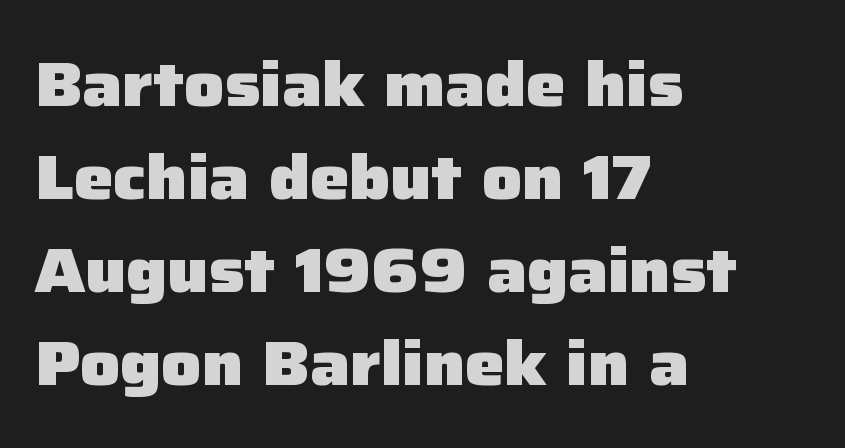
{"serif": "no", "italic": "no", "bold": "yes", "weight": "heavy", "width": "normal", "stroke_contrast": "low", "x_height": "medium", "monospaced": "no", "underline": "no", "align": "left", "line_spacing": "normal", "line_spacing_ratio": 1.5, "letter_spacing": "normal", "letter_spacing_em": 0.0, "glyph_px": 62}
